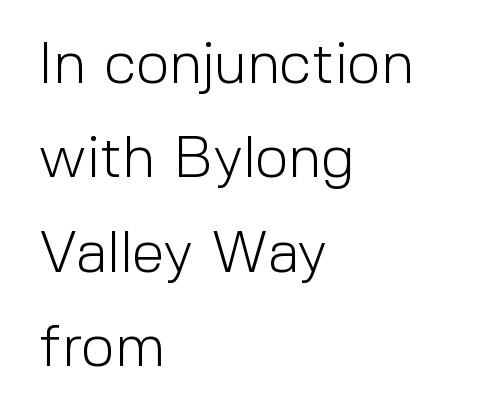
Q: Is the text bold? A: No.
Q: Is the text italic (slanted)? A: No, it is upright.
Q: Is the typeface a serif or a sans-serif typeface? A: Sans-serif.
Q: Is the text underlined? A: No.
Q: How is the paragraph aligned? A: Left-aligned.
Q: Is the spacing between letters normal or unusually wide? A: Normal.
Q: Is the spacing between lines tight, normal or loose? A: Normal.
Q: Width (condensed, normal, or wide)? A: Normal.
Q: x-height? A: Medium.
Q: Monospaced? A: No.
